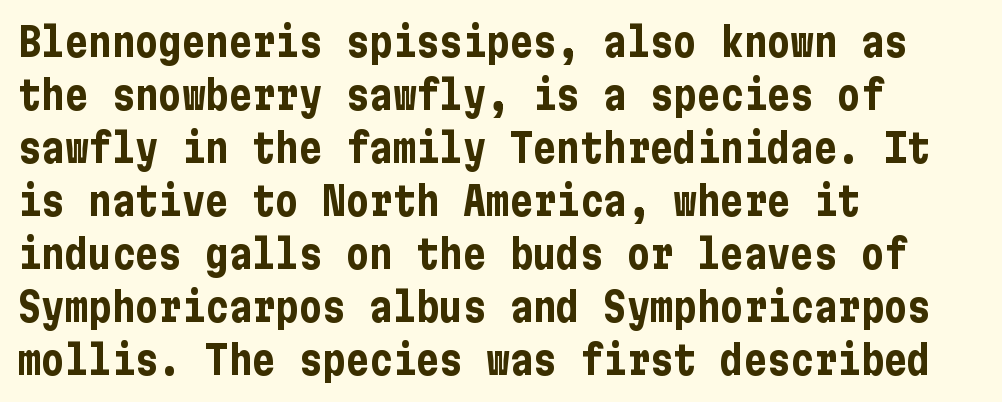
{"serif": "no", "italic": "no", "bold": "yes", "weight": "bold", "width": "condensed", "stroke_contrast": "low", "x_height": "medium", "underline": "no", "align": "left", "line_spacing": "normal", "line_spacing_ratio": 1.36, "letter_spacing": "normal", "letter_spacing_em": 0.0, "glyph_px": 39}
